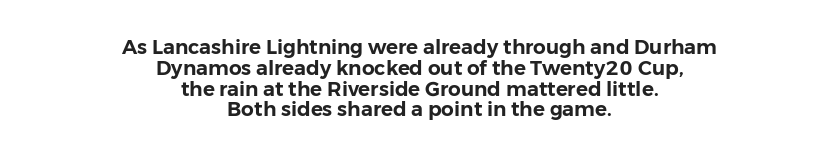
Q: Is the text italic (slanted)? A: No, it is upright.
Q: Is the text underlined? A: No.
Q: How is the paragraph aligned? A: Centered.
Q: Is the spacing between letters normal or unusually wide? A: Normal.
Q: Is the spacing between lines tight, normal or loose? A: Tight.
